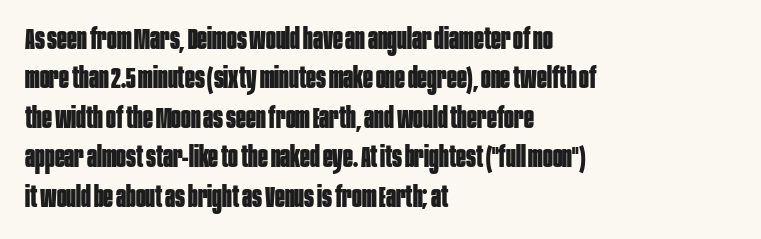
A dark, heavy texture on the line: the type is bold. You could not count columns in this text — the font is proportionally spaced. Layout note: lines flush left. There is no visible air inserted between adjacent glyphs. The gap between lines stays unmarked.
